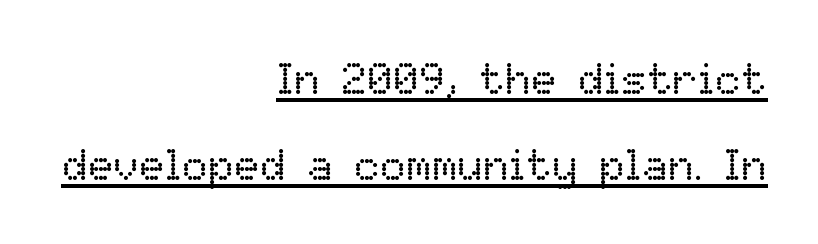
{"italic": "no", "bold": "no", "weight": "regular", "width": "normal", "stroke_contrast": "low", "x_height": "medium", "monospaced": "no", "underline": "yes", "align": "right", "line_spacing": "loose", "line_spacing_ratio": 2.0, "letter_spacing": "normal", "letter_spacing_em": 0.0, "glyph_px": 43}
